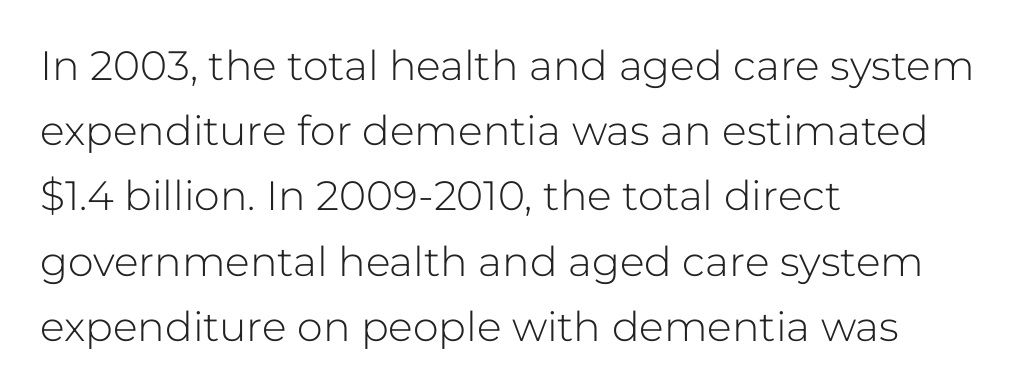
Q: Is the text bold? A: No.
Q: Is the text italic (slanted)? A: No, it is upright.
Q: Is the typeface a serif or a sans-serif typeface? A: Sans-serif.
Q: Is the text underlined? A: No.
Q: How is the paragraph aligned? A: Left-aligned.
Q: Is the spacing between letters normal or unusually wide? A: Normal.
Q: Is the spacing between lines tight, normal or loose? A: Normal.
Q: Width (condensed, normal, or wide)? A: Normal.
Q: Stroke contrast? A: Low.
Q: x-height? A: Medium.
Q: Monospaced? A: No.
